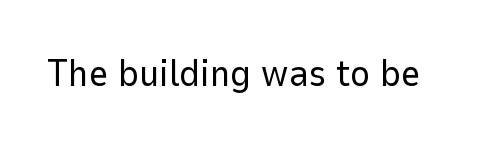
{"serif": "no", "italic": "no", "bold": "no", "weight": "regular", "width": "normal", "stroke_contrast": "low", "x_height": "medium", "monospaced": "no", "underline": "no", "letter_spacing": "normal", "letter_spacing_em": 0.0, "glyph_px": 38}
